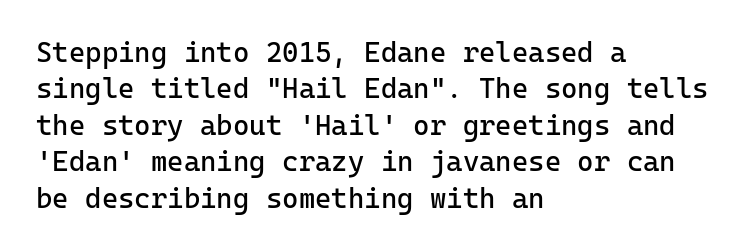
Is there much room between lines? A standard amount, neither cramped nor airy. Inter-character spacing is left at the font's built-in metrics. Plain, unruled lines of type. Weight: regular or lighter. The lines in this sample share a left origin and differ only in where they stop.
